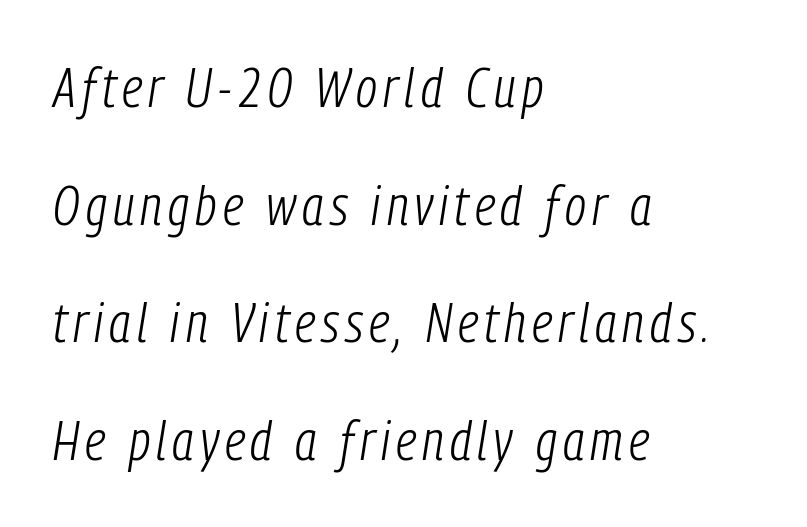
The image shows 55 px light, condensed type, italic (leaning right); set left-aligned, loose line spacing (2.14x), not underlined; low stroke contrast and a medium x-height.
